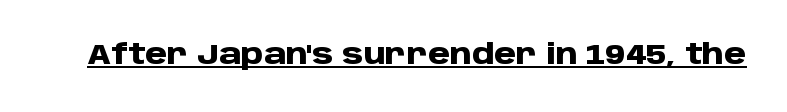
Q: Is the text bold? A: Yes.
Q: Is the text italic (slanted)? A: No, it is upright.
Q: Is the typeface a serif or a sans-serif typeface? A: Sans-serif.
Q: Is the text underlined? A: Yes.
Q: Is the spacing between letters normal or unusually wide? A: Normal.
Q: Width (condensed, normal, or wide)? A: Normal.
Q: Stroke contrast? A: Low.
Q: x-height? A: Large.
Q: Monospaced? A: No.
